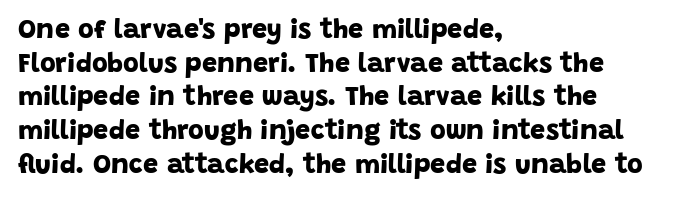
The strokes are fattened all the way to bold. The glyphs are unaccompanied by any horizontal stroke below them. Teacher's note: observe the even left margin — that is flush-left alignment. Does extra space separate the letters? No, they use regular spacing. Honestly, the row spacing looks completely unremarkable.
